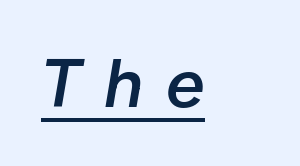
{"italic": "yes", "lean": "right", "slant_degrees": 10, "bold": "semi", "weight": "semibold", "width": "normal", "stroke_contrast": "low", "x_height": "medium", "monospaced": "no", "underline": "yes", "letter_spacing": "wide", "letter_spacing_em": 0.34, "glyph_px": 69}
